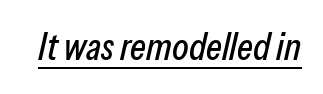
Q: Is the text italic (slanted)? A: Yes, it leans right by about 13 degrees.
Q: Is the text underlined? A: Yes.
Q: Is the spacing between letters normal or unusually wide? A: Normal.
Q: Width (condensed, normal, or wide)? A: Condensed.
Q: Stroke contrast? A: Low.
Q: x-height? A: Medium.
Q: Monospaced? A: No.
